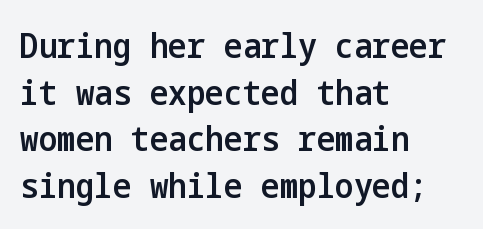
The image shows 35 px semibold, condensed sans-serif type, upright; set left-aligned, normal line spacing (1.33x), normal letter spacing, not underlined; low stroke contrast and a medium x-height.
